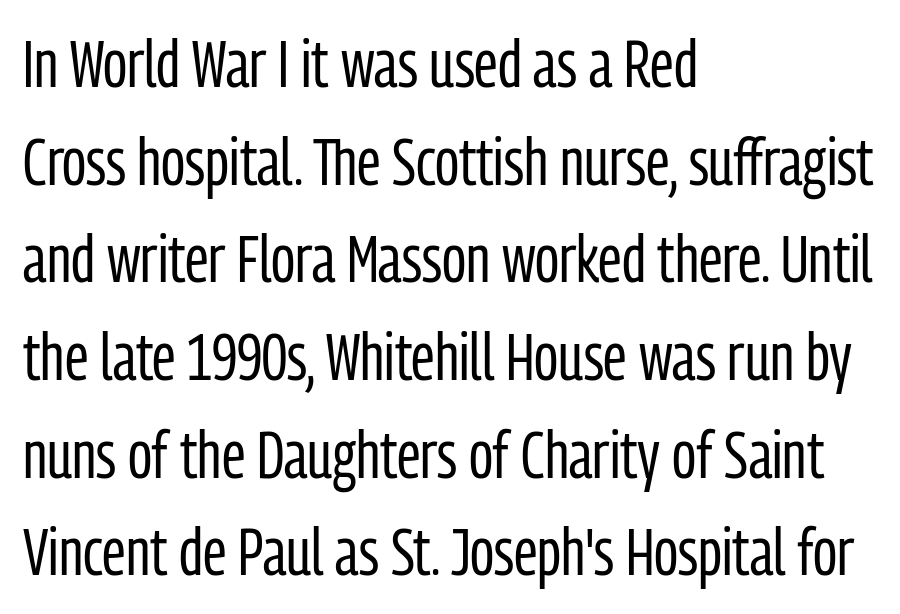
{"serif": "no", "italic": "no", "bold": "no", "weight": "regular", "width": "condensed", "stroke_contrast": "low", "x_height": "medium", "monospaced": "no", "underline": "no", "align": "left", "line_spacing": "normal", "line_spacing_ratio": 1.48, "letter_spacing": "normal", "letter_spacing_em": 0.0, "glyph_px": 66}
